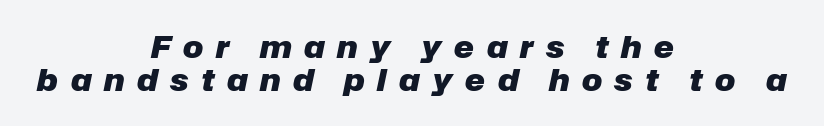
{"italic": "yes", "lean": "right", "slant_degrees": 12, "bold": "yes", "weight": "heavy", "width": "normal", "stroke_contrast": "low", "x_height": "medium", "monospaced": "no", "underline": "no", "align": "center", "line_spacing": "tight", "line_spacing_ratio": 1.09, "letter_spacing": "wide", "letter_spacing_em": 0.42, "glyph_px": 30}
